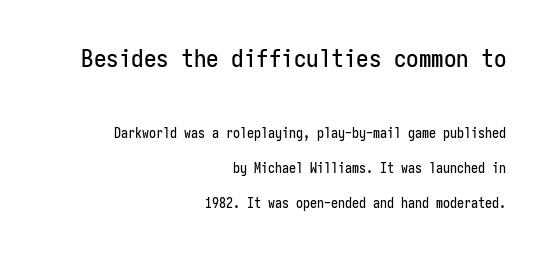
The image shows 25 px text type, upright; set right-aligned, loose line spacing (2.49x), normal letter spacing, not underlined; the first (top) block is 1.79x larger.
